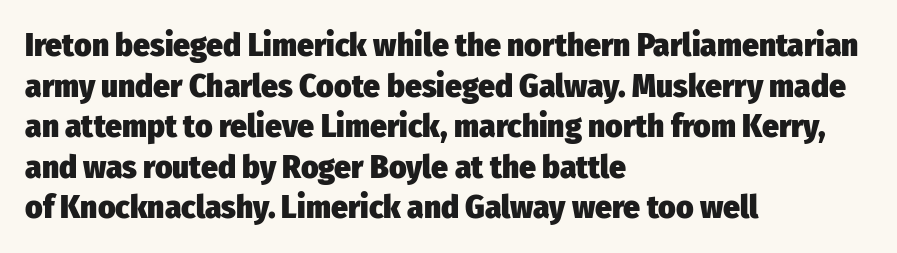
{"serif": "no", "italic": "no", "bold": "yes", "weight": "heavy", "width": "condensed", "stroke_contrast": "low", "x_height": "medium", "monospaced": "no", "underline": "no", "align": "left", "line_spacing_ratio": 1.23, "letter_spacing": "normal", "letter_spacing_em": 0.0, "glyph_px": 33}
